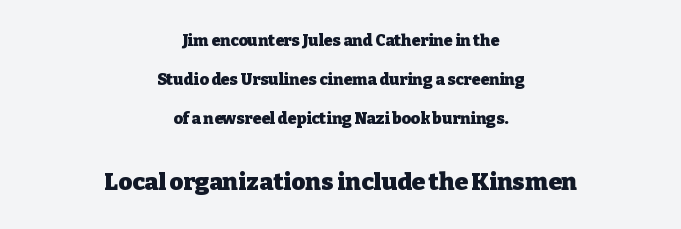
Where is the straight margin? There isn't one; the lines are centered. Default kerning and tracking; the words read as compact shapes. Typographic density is high because the face is bold. Unmarked baselines from the first word to the last. Successive baselines arrive slowly, with a big drop between each. Vertical strokes here are truly vertical.
